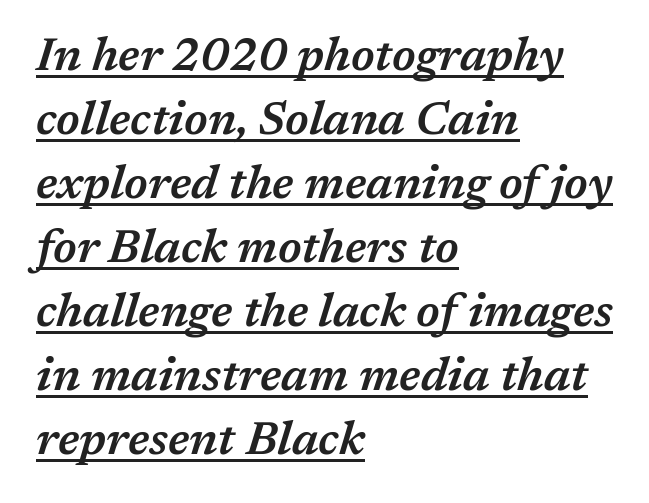
Each glyph is drawn with semibold strokes, heavier than normal yet not fully bold. Nobody touched the tracking dial on this one. Does a line run under the words? Yes, clearly. Style check: oblique. The text block is weighted toward the left margin, trailing off unevenly rightward. Think of a printed novel: that variable character pitch is what you see here.
